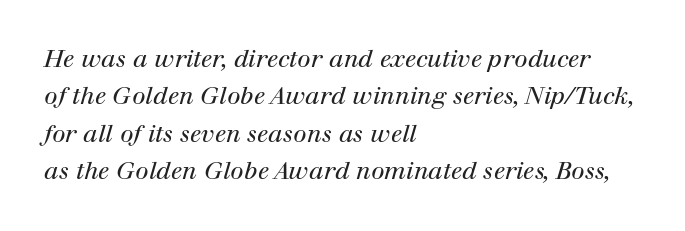
The passage shown leans; its letterforms are oblique. Underline: absent. Inter-character spacing is left at the font's built-in metrics. A quiet, ordinary-to-light weight characterises the typeface.
